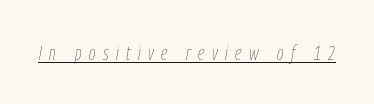
Q: Is the text bold? A: No.
Q: Is the text italic (slanted)? A: Yes, it leans right by about 9 degrees.
Q: Is the text underlined? A: Yes.
Q: Is the spacing between letters normal or unusually wide? A: Unusually wide.
